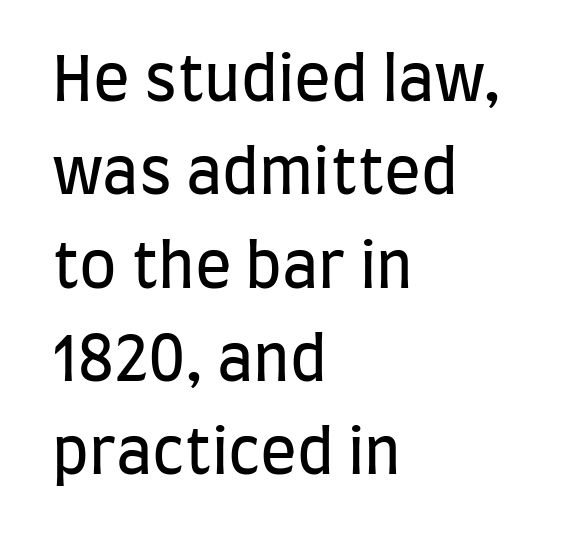
{"serif": "no", "italic": "no", "bold": "no", "weight": "regular", "width": "condensed", "stroke_contrast": "low", "x_height": "large", "monospaced": "no", "underline": "no", "align": "left", "line_spacing": "normal", "line_spacing_ratio": 1.53, "letter_spacing": "normal", "letter_spacing_em": 0.0, "glyph_px": 61}
